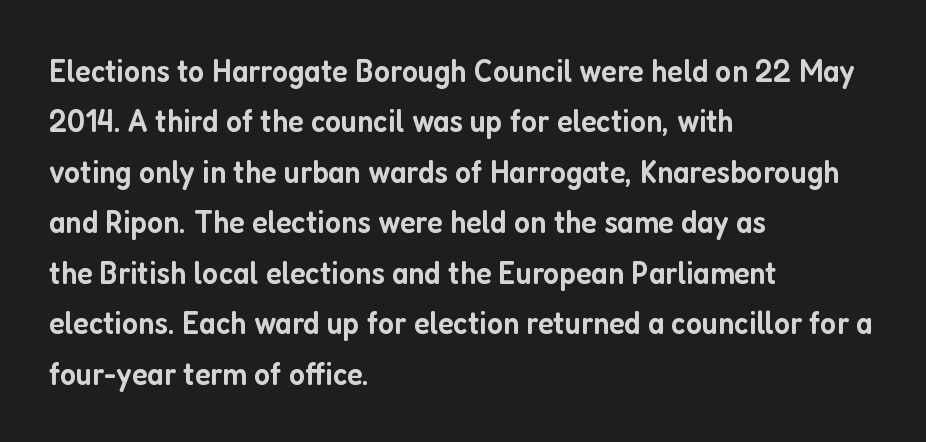
Q: Is the text bold? A: Semi-bold.
Q: Is the text italic (slanted)? A: No, it is upright.
Q: Is the typeface a serif or a sans-serif typeface? A: Sans-serif.
Q: Is the text underlined? A: No.
Q: How is the paragraph aligned? A: Left-aligned.
Q: Is the spacing between letters normal or unusually wide? A: Normal.
Q: Is the spacing between lines tight, normal or loose? A: Normal.
Q: Width (condensed, normal, or wide)? A: Condensed.
Q: Stroke contrast? A: Low.
Q: x-height? A: Medium.
Q: Monospaced? A: No.
